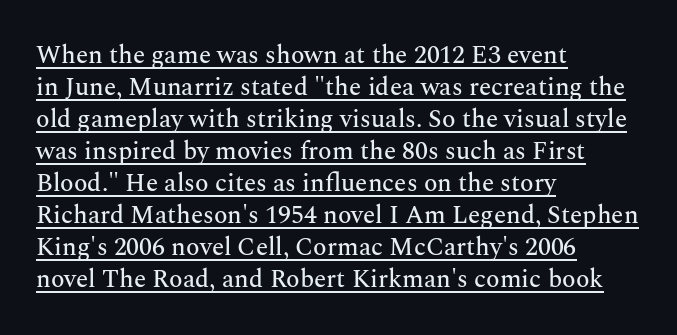
Q: Is the text italic (slanted)? A: No, it is upright.
Q: Is the text underlined? A: Yes.
Q: How is the paragraph aligned? A: Left-aligned.
Q: Is the spacing between letters normal or unusually wide? A: Normal.
Q: Is the spacing between lines tight, normal or loose? A: Normal.
